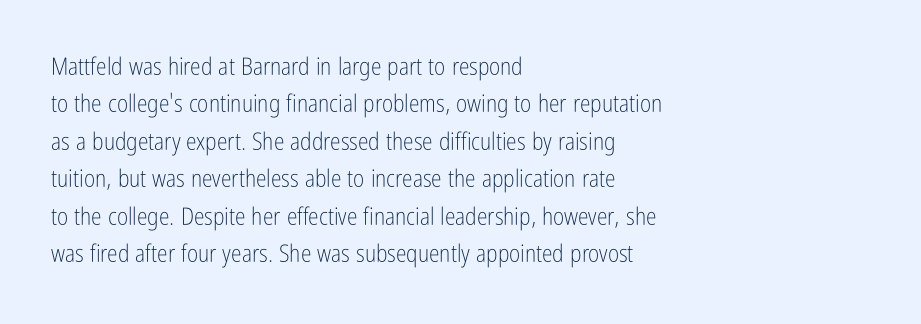
The image shows 24 px text type, upright; set left-aligned, normal line spacing (1.56x), normal letter spacing, not underlined.
